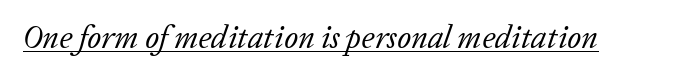
{"serif": "yes", "italic": "yes", "lean": "right", "slant_degrees": 20, "bold": "no", "weight": "regular", "width": "normal", "stroke_contrast": "low", "x_height": "medium", "monospaced": "no", "underline": "yes", "letter_spacing": "normal", "letter_spacing_em": 0.0, "glyph_px": 32}
